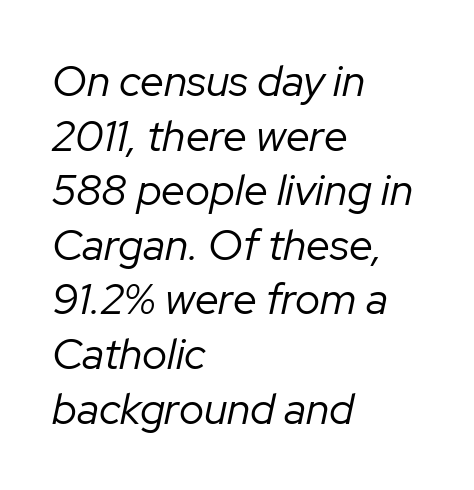
{"italic": "yes", "lean": "right", "slant_degrees": 12, "bold": "no", "weight": "regular", "width": "normal", "stroke_contrast": "low", "x_height": "medium", "monospaced": "no", "underline": "no", "align": "left", "line_spacing": "normal", "line_spacing_ratio": 1.27, "letter_spacing": "normal", "letter_spacing_em": 0.0, "glyph_px": 43}
